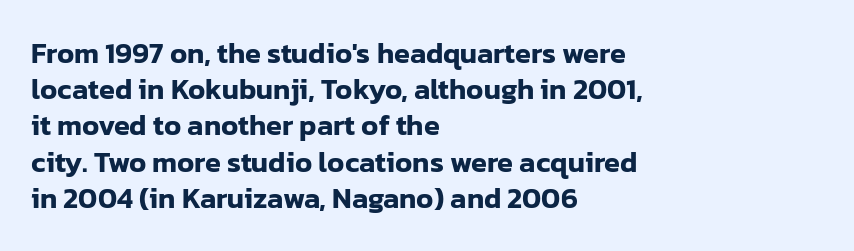
{"serif": "no", "italic": "no", "width": "normal", "stroke_contrast": "low", "x_height": "medium", "monospaced": "no", "underline": "no", "align": "left", "line_spacing": "normal", "line_spacing_ratio": 1.25, "letter_spacing": "normal", "letter_spacing_em": 0.0, "glyph_px": 29}
